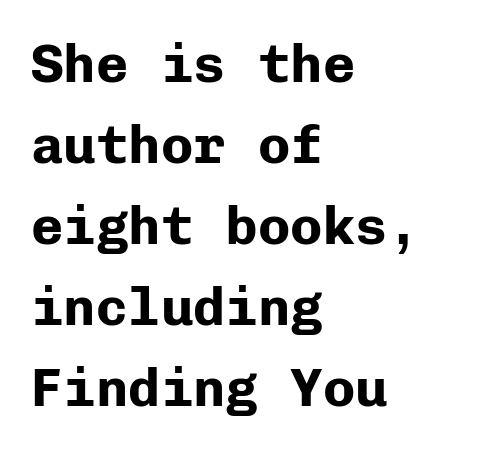
The image shows 54 px bold sans-serif type, upright, monospaced; set left-aligned, normal line spacing (1.5x), normal letter spacing, not underlined; low stroke contrast and a medium x-height.
